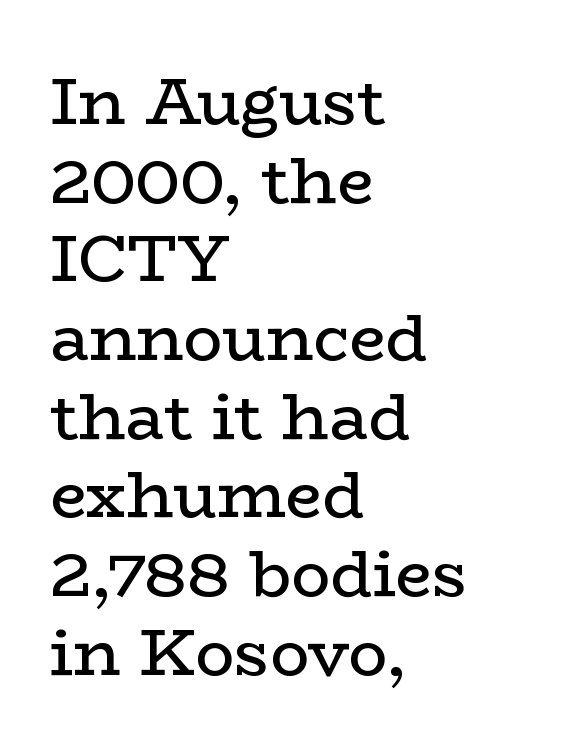
Q: Is the text bold? A: No.
Q: Is the text italic (slanted)? A: No, it is upright.
Q: Is the typeface a serif or a sans-serif typeface? A: Serif.
Q: Is the text underlined? A: No.
Q: How is the paragraph aligned? A: Left-aligned.
Q: Is the spacing between letters normal or unusually wide? A: Normal.
Q: Width (condensed, normal, or wide)? A: Wide.
Q: Stroke contrast? A: Low.
Q: x-height? A: Medium.
Q: Monospaced? A: No.
